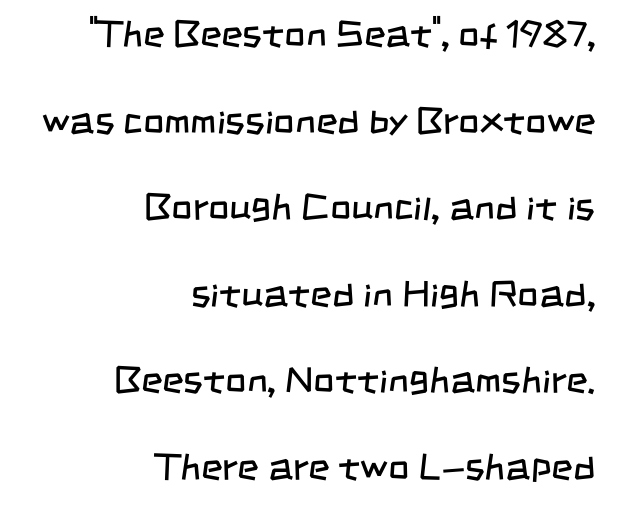
Leading is clearly above the norm, producing a sparse column. Casual observation: everything's shoved over to the right. A bare baseline throughout the passage. The rendering uses natural spacing where letterforms have individual widths. This rendering employs a face without finishing strokes, i.e., a sans-serif.
